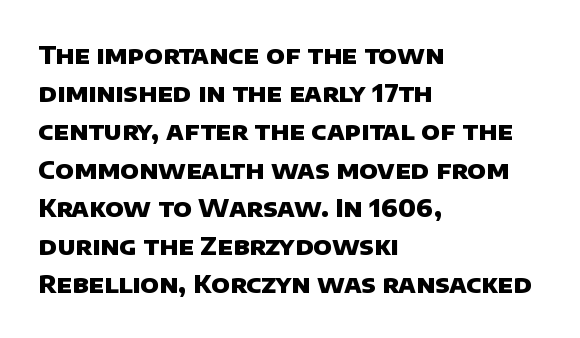
{"bold": "yes", "underline": "no", "align": "left", "line_spacing": "normal", "line_spacing_ratio": 1.53, "letter_spacing": "normal", "letter_spacing_em": 0.0, "glyph_px": 25}
